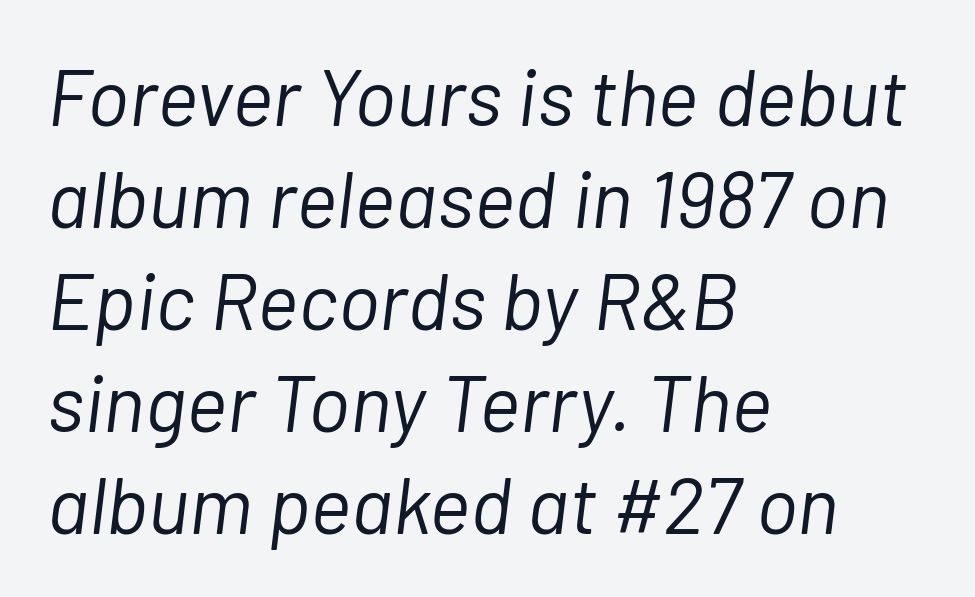
The image shows 79 px light type, italic (leaning right); set left-aligned, normal line spacing (1.29x), normal letter spacing, not underlined; low stroke contrast and a medium x-height.
